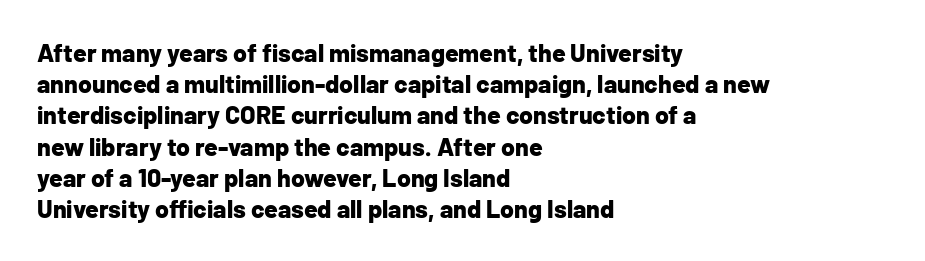
{"italic": "no", "bold": "yes", "underline": "no", "align": "left", "line_spacing": "normal", "line_spacing_ratio": 1.25, "letter_spacing": "normal", "letter_spacing_em": 0.0, "glyph_px": 25}
